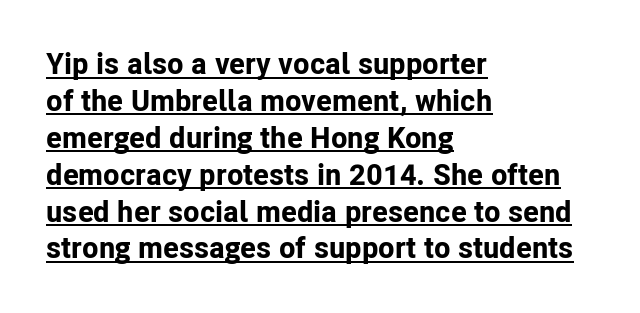
Q: Is the text bold? A: Yes.
Q: Is the text italic (slanted)? A: No, it is upright.
Q: Is the typeface a serif or a sans-serif typeface? A: Sans-serif.
Q: Is the text underlined? A: Yes.
Q: How is the paragraph aligned? A: Left-aligned.
Q: Is the spacing between letters normal or unusually wide? A: Normal.
Q: Width (condensed, normal, or wide)? A: Normal.
Q: Stroke contrast? A: Low.
Q: x-height? A: Medium.
Q: Monospaced? A: No.
